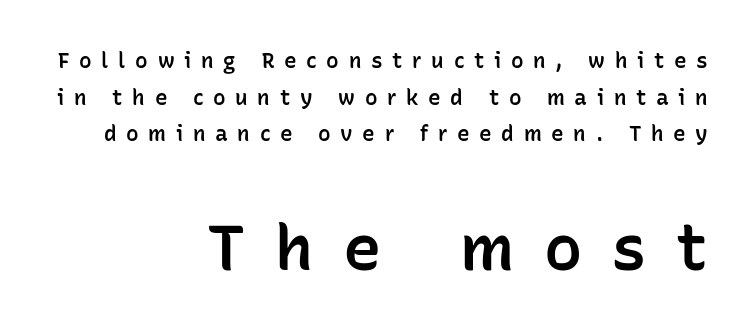
The image shows 64 px semibold sans-serif type, upright; set right-aligned, line spacing 1.75x, unusually wide letter spacing (+0.46 em), not underlined; the second (bottom) block is 3.05x larger; low stroke contrast and a medium x-height.
